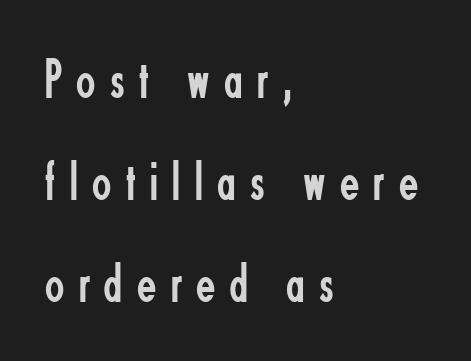
Q: Is the text bold? A: No.
Q: Is the text italic (slanted)? A: No, it is upright.
Q: Is the typeface a serif or a sans-serif typeface? A: Sans-serif.
Q: Is the text underlined? A: No.
Q: How is the paragraph aligned? A: Left-aligned.
Q: Is the spacing between letters normal or unusually wide? A: Unusually wide.
Q: Width (condensed, normal, or wide)? A: Condensed.
Q: Stroke contrast? A: Low.
Q: x-height? A: Small.
Q: Monospaced? A: No.
